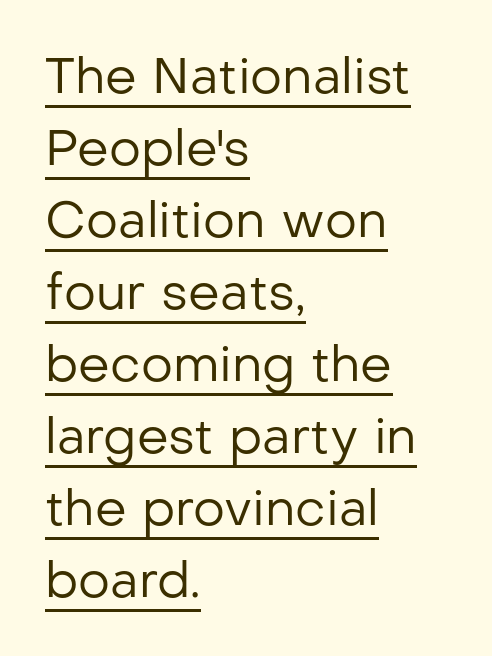
{"serif": "no", "italic": "no", "bold": "no", "weight": "regular", "width": "normal", "stroke_contrast": "low", "x_height": "medium", "monospaced": "no", "underline": "yes", "align": "left", "line_spacing": "normal", "line_spacing_ratio": 1.44, "letter_spacing": "normal", "letter_spacing_em": 0.0, "glyph_px": 50}
